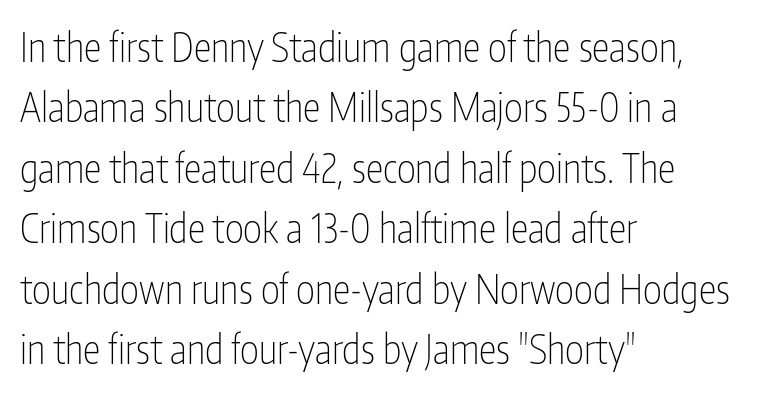
Q: Is the text bold? A: No.
Q: Is the text italic (slanted)? A: No, it is upright.
Q: Is the typeface a serif or a sans-serif typeface? A: Sans-serif.
Q: Is the text underlined? A: No.
Q: How is the paragraph aligned? A: Left-aligned.
Q: Is the spacing between letters normal or unusually wide? A: Normal.
Q: Is the spacing between lines tight, normal or loose? A: Normal.
Q: Width (condensed, normal, or wide)? A: Condensed.
Q: Stroke contrast? A: Low.
Q: x-height? A: Medium.
Q: Monospaced? A: No.
